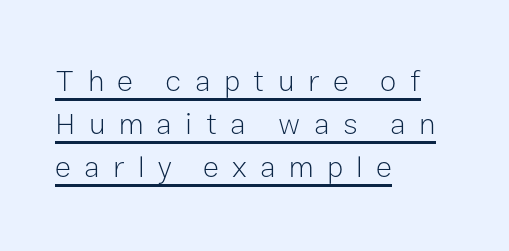
{"serif": "no", "italic": "no", "bold": "no", "weight": "light", "width": "normal", "stroke_contrast": "low", "x_height": "medium", "monospaced": "no", "underline": "yes", "align": "left", "line_spacing": "normal", "line_spacing_ratio": 1.44, "letter_spacing": "wide", "letter_spacing_em": 0.44, "glyph_px": 30}
